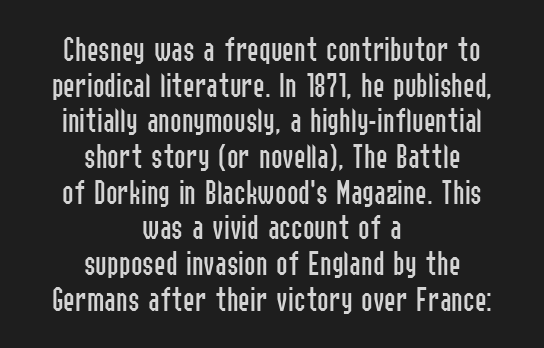
Tracking here is standard; glyphs follow each other at the usual distance. Bare-footed words on every line. Classification — sans serif. The passage shown is typed in a proportional face where columns would drift. The font is comparable to plain body text, perhaps lighter.
